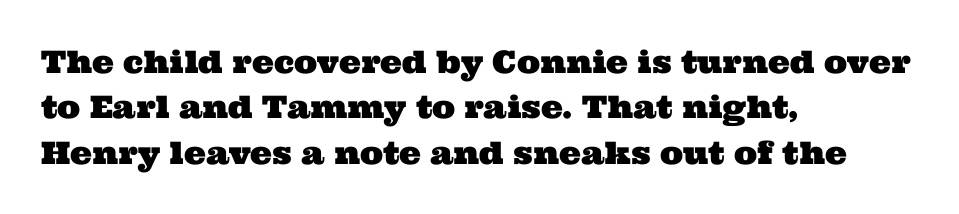
Q: Is the typeface a serif or a sans-serif typeface? A: Serif.
Q: Is the text underlined? A: No.
Q: How is the paragraph aligned? A: Left-aligned.
Q: Is the spacing between letters normal or unusually wide? A: Normal.
Q: Is the spacing between lines tight, normal or loose? A: Normal.
Q: Width (condensed, normal, or wide)? A: Wide.
Q: Stroke contrast? A: Medium.
Q: x-height? A: Medium.
Q: Monospaced? A: No.
